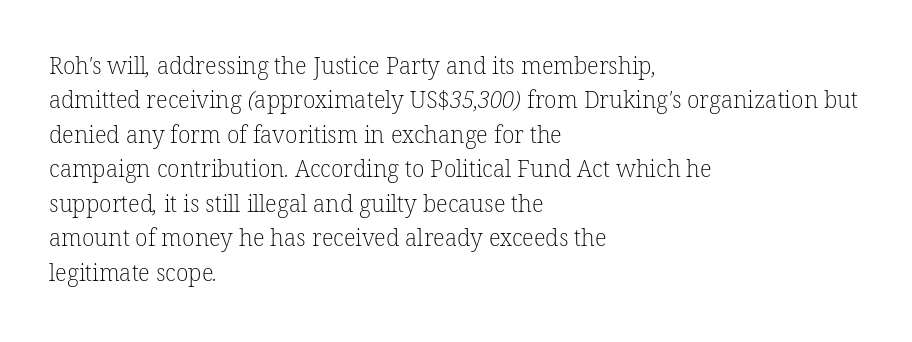
{"bold": "no", "underline": "no", "align": "left", "line_spacing": "normal", "line_spacing_ratio": 1.5, "letter_spacing": "normal", "letter_spacing_em": 0.0, "glyph_px": 23}
